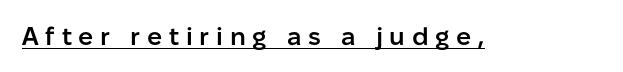
{"italic": "no", "bold": "semi", "underline": "yes", "letter_spacing": "wide", "letter_spacing_em": 0.27, "glyph_px": 25}
